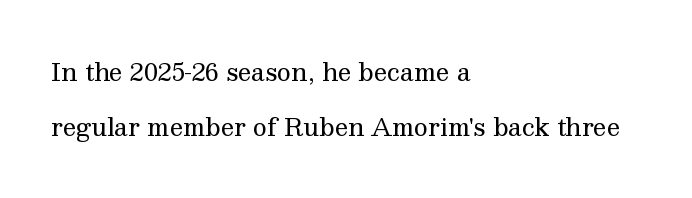
{"italic": "no", "bold": "no", "underline": "no", "align": "left", "line_spacing": "loose", "line_spacing_ratio": 2.29, "letter_spacing": "normal", "letter_spacing_em": 0.0, "glyph_px": 24}
